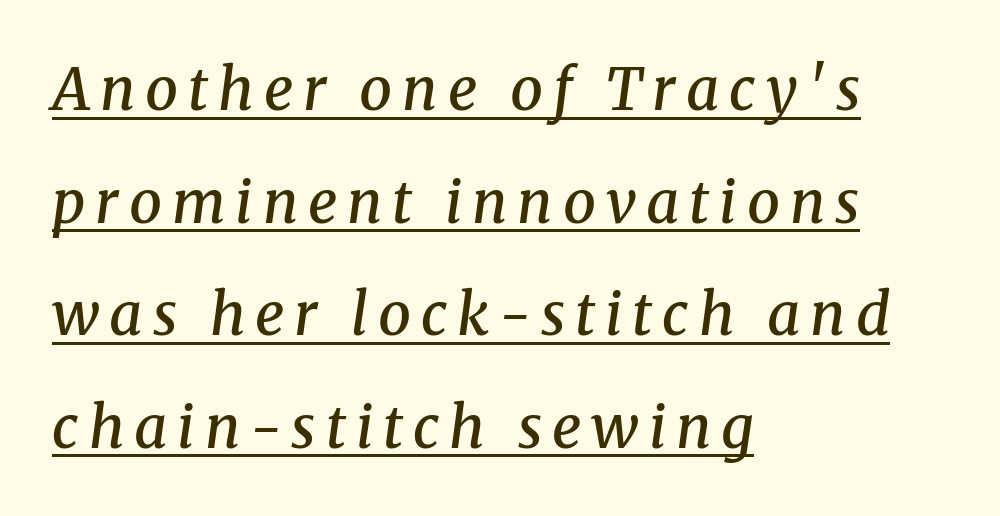
The image shows 58 px semibold serif type, italic (leaning right); set left-aligned, loose line spacing (1.94x), underlined; medium stroke contrast and a medium x-height.
